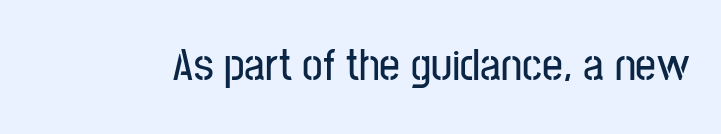
Q: Is the text italic (slanted)? A: No, it is upright.
Q: Is the typeface a serif or a sans-serif typeface? A: Sans-serif.
Q: Is the text underlined? A: No.
Q: Is the spacing between letters normal or unusually wide? A: Normal.
Q: Width (condensed, normal, or wide)? A: Condensed.
Q: Stroke contrast? A: Low.
Q: x-height? A: Medium.
Q: Monospaced? A: No.
